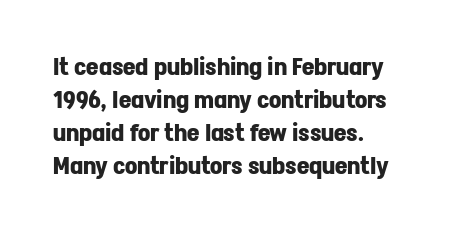
These lines keep a tight, regular rhythm from letter to letter. Heavy-handed strokes throughout: this text is bold. A normal amount of white space separates one row of letters from the next. The font's upright variant was chosen for this text. The string is rendered with underlining switched off. Which margin do the lines hug? The left one — the right edge is uneven.
